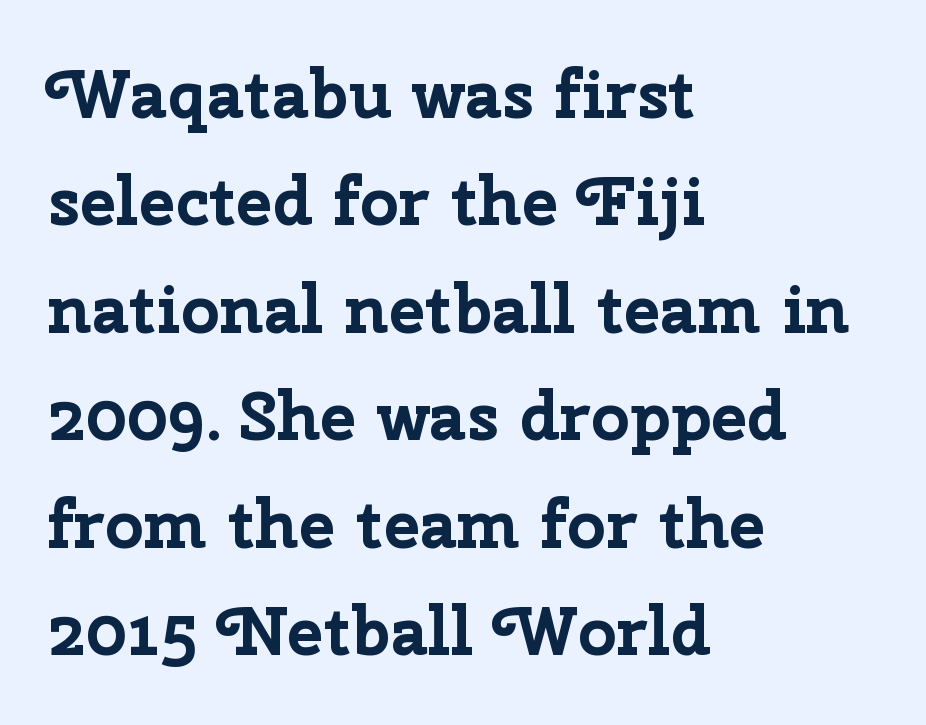
{"serif": "no", "italic": "no", "bold": "yes", "weight": "bold", "width": "normal", "stroke_contrast": "low", "x_height": "medium", "monospaced": "no", "underline": "no", "align": "left", "line_spacing": "normal", "line_spacing_ratio": 1.58, "letter_spacing": "normal", "letter_spacing_em": 0.0, "glyph_px": 68}
